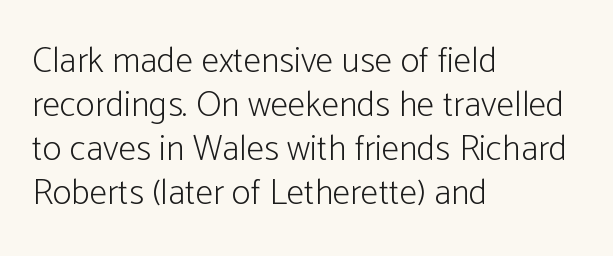
{"serif": "no", "italic": "no", "bold": "no", "weight": "light", "width": "condensed", "stroke_contrast": "low", "x_height": "medium", "monospaced": "no", "underline": "no", "align": "left", "line_spacing_ratio": 1.22, "letter_spacing": "normal", "letter_spacing_em": 0.0, "glyph_px": 36}
